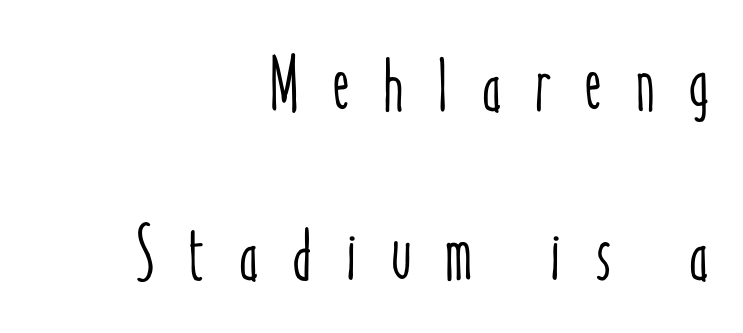
Q: Is the text italic (slanted)? A: No, it is upright.
Q: Is the text underlined? A: No.
Q: How is the paragraph aligned? A: Right-aligned.
Q: Is the spacing between letters normal or unusually wide? A: Unusually wide.
Q: Is the spacing between lines tight, normal or loose? A: Loose.
Q: Width (condensed, normal, or wide)? A: Condensed.
Q: Stroke contrast? A: Low.
Q: x-height? A: Medium.
Q: Monospaced? A: No.
